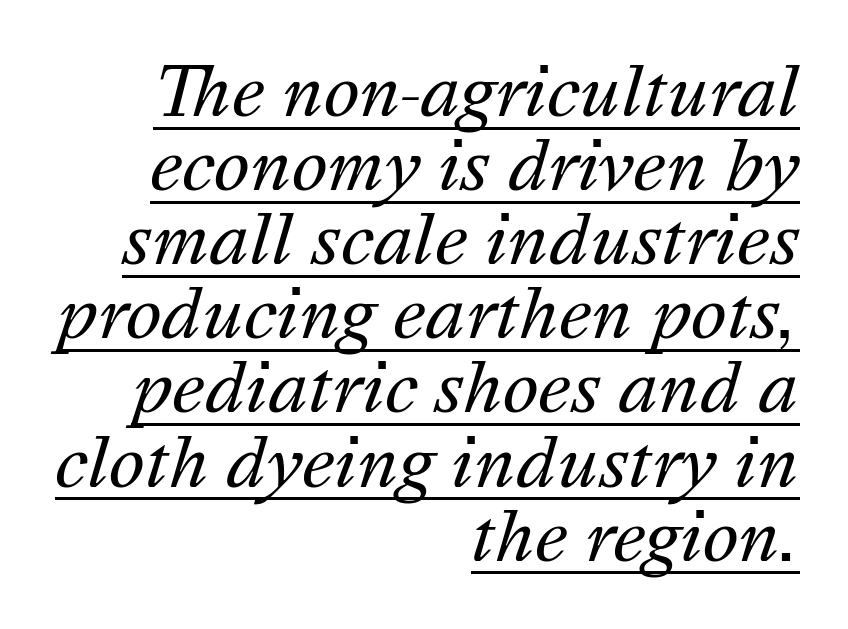
Q: Is the text bold? A: No.
Q: Is the text italic (slanted)? A: Yes, it leans right by about 16 degrees.
Q: Is the text underlined? A: Yes.
Q: How is the paragraph aligned? A: Right-aligned.
Q: Is the spacing between letters normal or unusually wide? A: Normal.
Q: Is the spacing between lines tight, normal or loose? A: Tight.
Q: Width (condensed, normal, or wide)? A: Normal.
Q: Stroke contrast? A: Medium.
Q: x-height? A: Medium.
Q: Monospaced? A: No.
